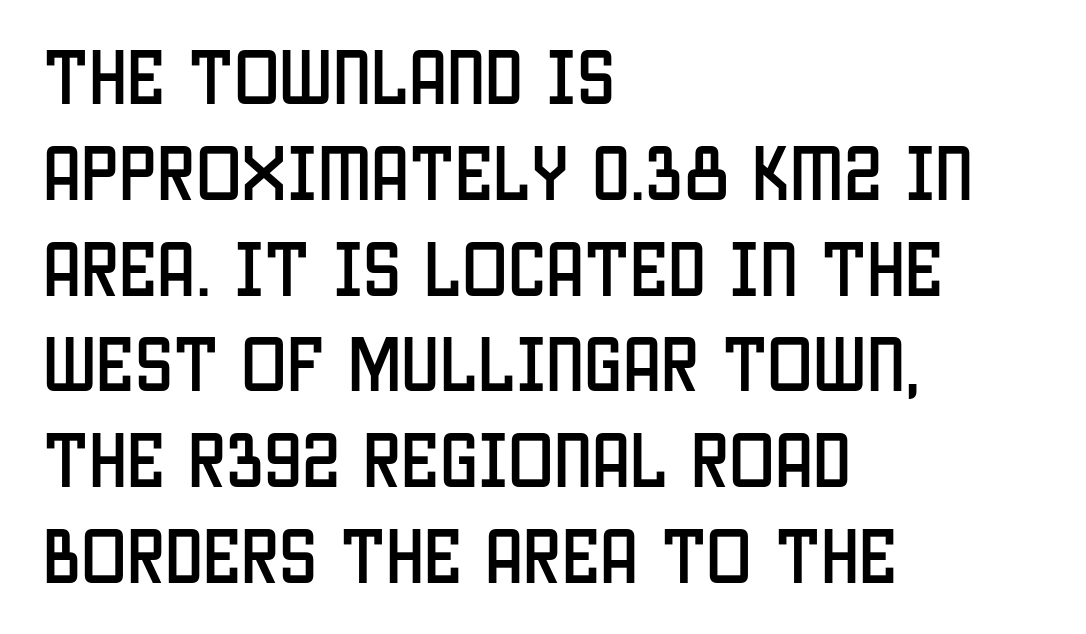
The image shows 61 px condensed sans-serif type, upright; set left-aligned, normal line spacing (1.57x), normal letter spacing, not underlined; low stroke contrast and a large x-height.
